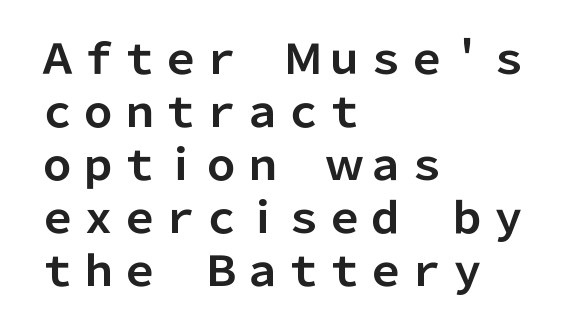
The image shows 41 px bold sans-serif type, upright; set left-aligned, normal line spacing (1.29x), normal letter spacing, not underlined; low stroke contrast and a medium x-height.
